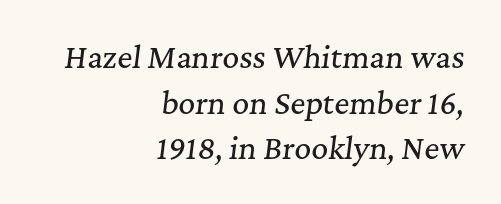
The image shows 29 px serif type, italic (leaning right); set right-aligned, normal line spacing (1.57x), normal letter spacing, not underlined; medium stroke contrast and a medium x-height.
